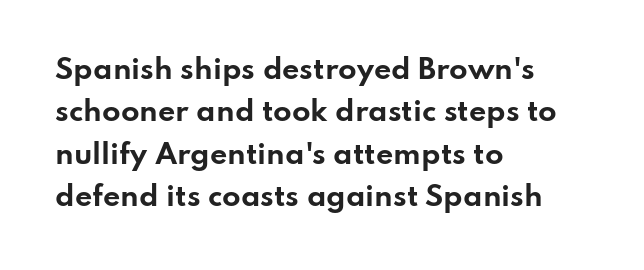
{"italic": "no", "bold": "yes", "underline": "no", "align": "left", "line_spacing": "normal", "line_spacing_ratio": 1.57, "letter_spacing": "normal", "letter_spacing_em": 0.0, "glyph_px": 27}
